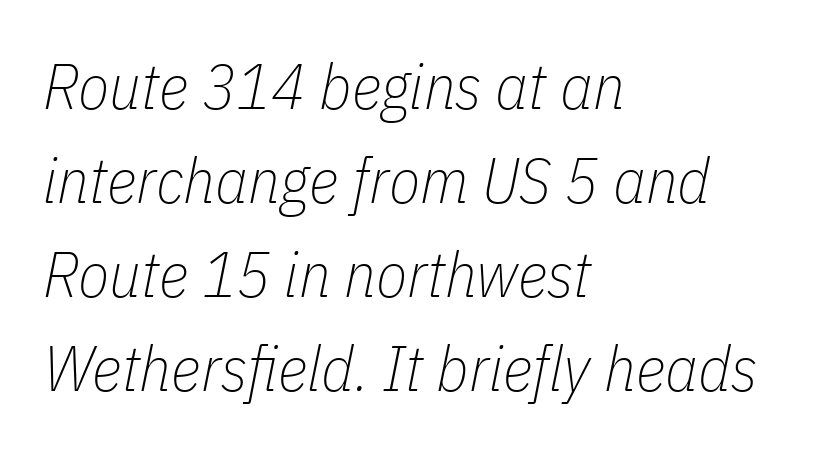
The image shows 64 px thin, condensed type, italic (leaning right); set left-aligned, normal line spacing (1.47x), normal letter spacing, not underlined; low stroke contrast and a medium x-height.
